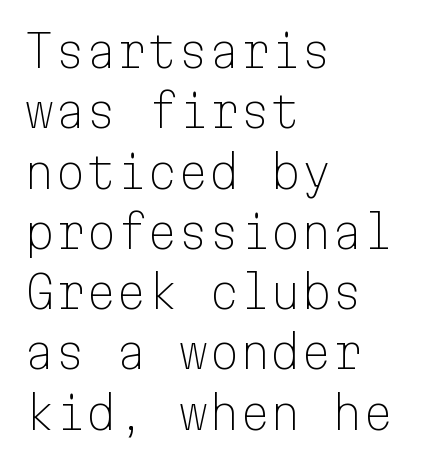
Q: Is the text bold? A: No.
Q: Is the text italic (slanted)? A: No, it is upright.
Q: Is the typeface a serif or a sans-serif typeface? A: Sans-serif.
Q: Is the text underlined? A: No.
Q: How is the paragraph aligned? A: Left-aligned.
Q: Is the spacing between letters normal or unusually wide? A: Normal.
Q: Is the spacing between lines tight, normal or loose? A: Normal.
Q: Width (condensed, normal, or wide)? A: Normal.
Q: Stroke contrast? A: Low.
Q: x-height? A: Medium.
Q: Monospaced? A: Yes.
